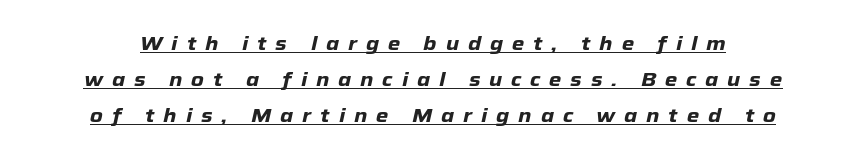
Q: Is the text bold? A: Yes.
Q: Is the text italic (slanted)? A: Yes, it leans right by about 12 degrees.
Q: Is the text underlined? A: Yes.
Q: How is the paragraph aligned? A: Centered.
Q: Is the spacing between letters normal or unusually wide? A: Unusually wide.
